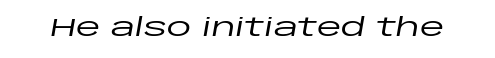
Q: Is the text italic (slanted)? A: Yes, it leans right by about 10 degrees.
Q: Is the text underlined? A: No.
Q: Is the spacing between letters normal or unusually wide? A: Normal.
